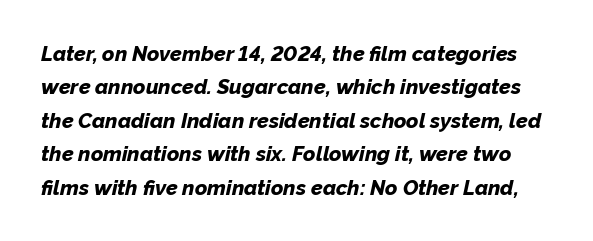
Q: Is the text bold? A: Yes.
Q: Is the text italic (slanted)? A: Yes, it leans right by about 12 degrees.
Q: Is the text underlined? A: No.
Q: Is the spacing between letters normal or unusually wide? A: Normal.
Q: Is the spacing between lines tight, normal or loose? A: Normal.
